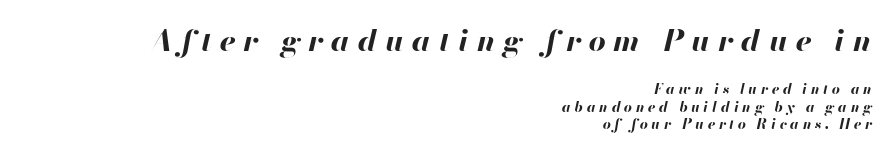
The image shows 30 px bold type, italic (leaning right); set right-aligned, normal line spacing (1.25x), unusually wide letter spacing (+0.25 em), not underlined; the first (top) block is 2.14x larger; high stroke contrast and a small x-height.
